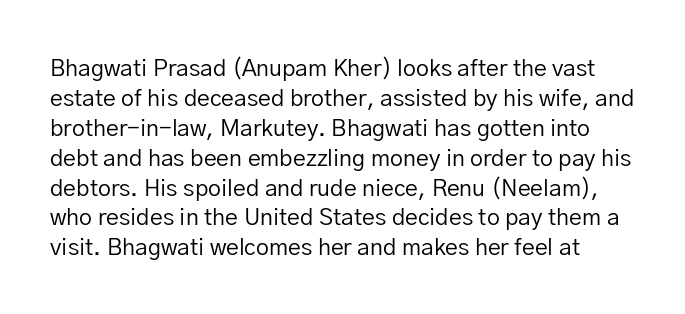
Q: Is the text bold? A: No.
Q: Is the text italic (slanted)? A: No, it is upright.
Q: Is the text underlined? A: No.
Q: Is the spacing between letters normal or unusually wide? A: Normal.
Q: Is the spacing between lines tight, normal or loose? A: Normal.
